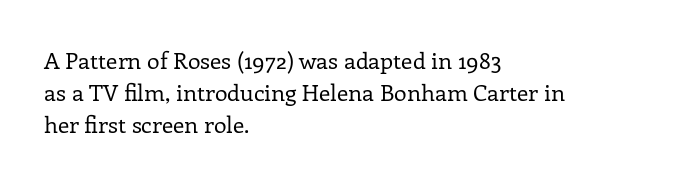
Q: Is the text bold? A: No.
Q: Is the text italic (slanted)? A: No, it is upright.
Q: Is the text underlined? A: No.
Q: How is the paragraph aligned? A: Left-aligned.
Q: Is the spacing between letters normal or unusually wide? A: Normal.
Q: Is the spacing between lines tight, normal or loose? A: Normal.
